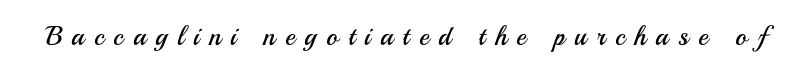
{"bold": "no", "underline": "no", "letter_spacing": "wide", "letter_spacing_em": 0.36, "glyph_px": 27}
